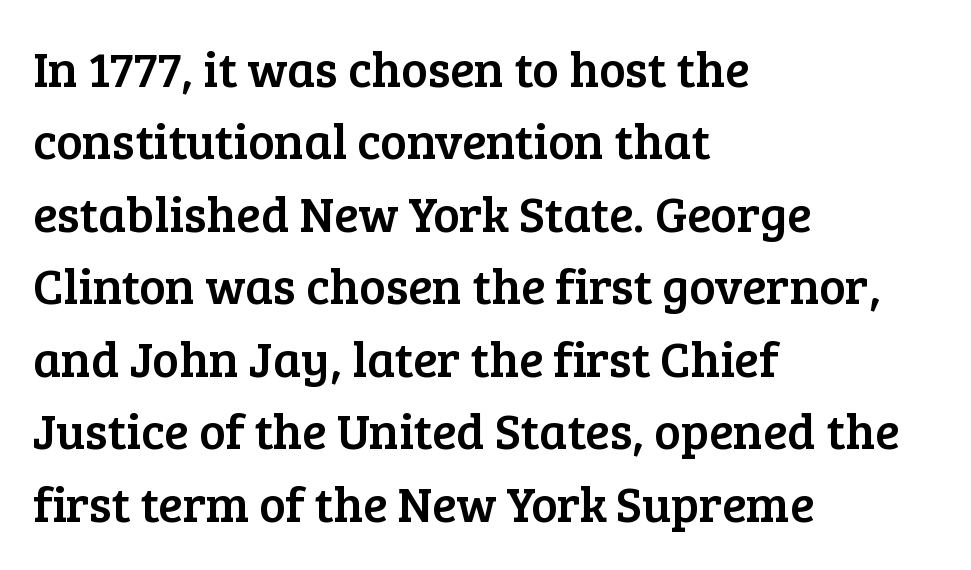
The type family on display is of the serif kind. Bare-footed words on every line. This sample uses plain, unmodified letter spacing. The passage shown is typed in a proportional face where columns would drift.
